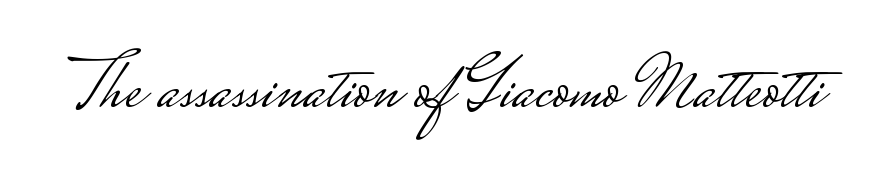
The image shows 74 px light, wide sans-serif type; set normal letter spacing, not underlined; low stroke contrast.
